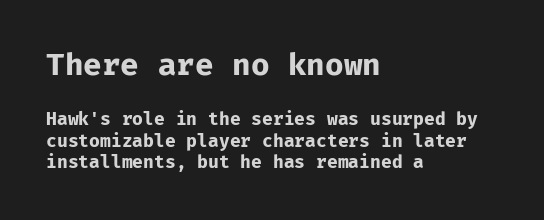
The image shows 31 px bold sans-serif type, upright, monospaced; set left-aligned, line spacing 1.2x, normal letter spacing, not underlined; the first (top) block is 1.72x larger; low stroke contrast and a medium x-height.
